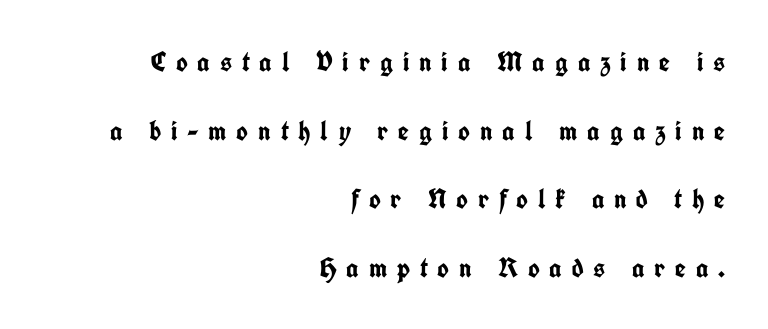
The image shows 28 px semibold, condensed sans-serif type, upright; set right-aligned, loose line spacing (2.45x), unusually wide letter spacing (+0.35 em), not underlined; low stroke contrast and a medium x-height.
